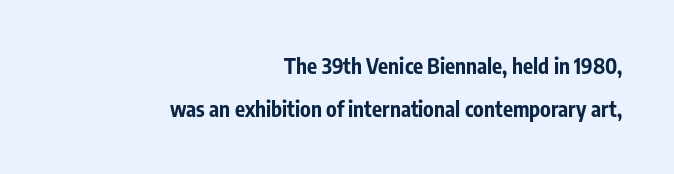
Q: Is the text bold? A: Yes.
Q: Is the text italic (slanted)? A: No, it is upright.
Q: Is the text underlined? A: No.
Q: How is the paragraph aligned? A: Right-aligned.
Q: Is the spacing between letters normal or unusually wide? A: Normal.
Q: Is the spacing between lines tight, normal or loose? A: Loose.
